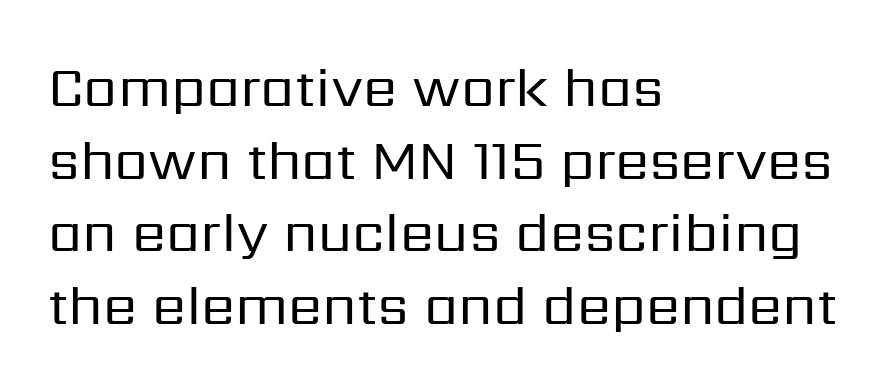
This sample has the flowing, uneven cadence of proportional lettering. The letterforms sit shoulder to shoulder at normal distance. Every row of glyphs begins at an identical x-position on the left. Horizontal bands of white between lines are of average thickness. The type family on display is of the sans-serif kind. Think standard paragraph weight, or any step lighter than that.
